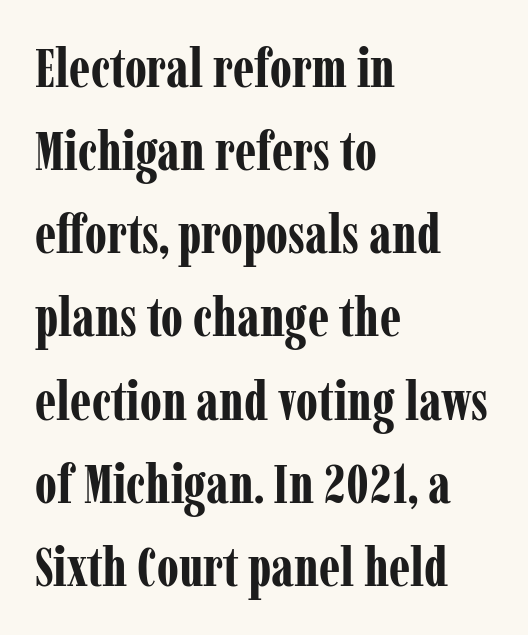
The image shows 54 px bold, condensed serif type, upright; set left-aligned, normal line spacing (1.54x), normal letter spacing, not underlined; low stroke contrast and a medium x-height.
